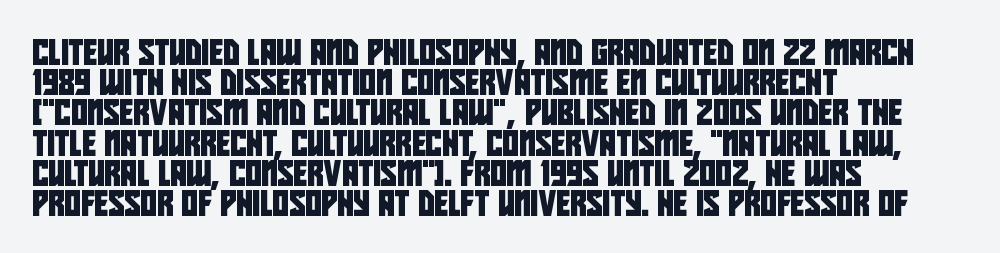
{"underline": "no", "align": "left", "line_spacing_ratio": 1.21, "letter_spacing": "normal", "letter_spacing_em": 0.0, "glyph_px": 25}
